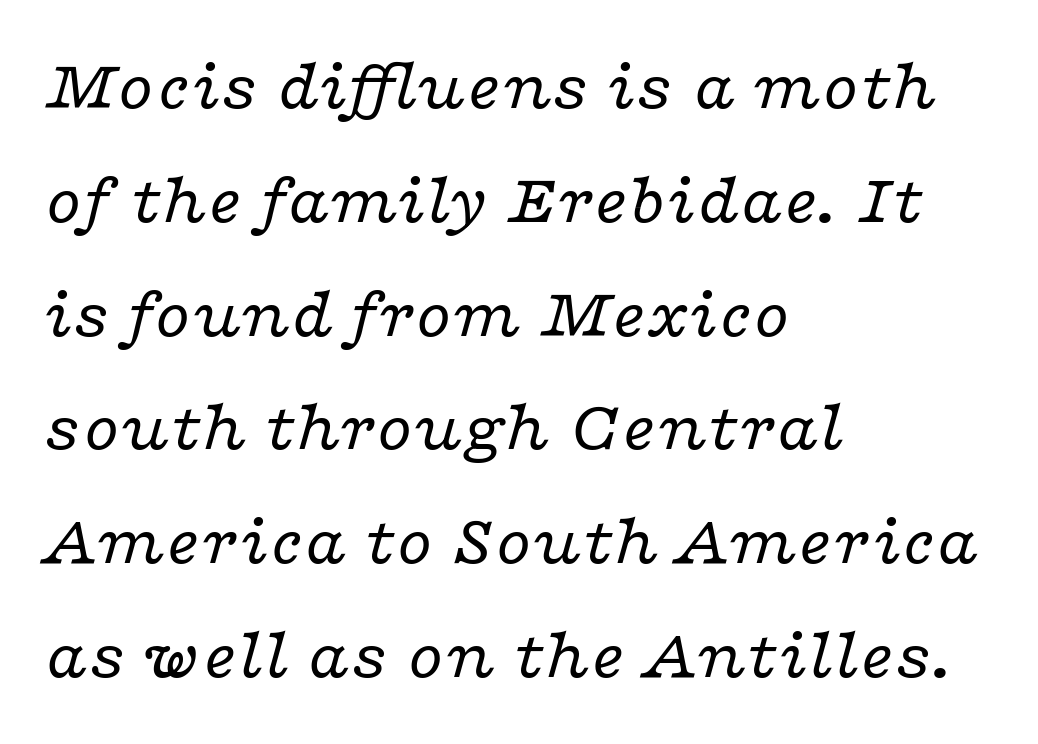
The image shows 72 px regular-weight, wide serif type, italic (leaning right); set left-aligned, normal line spacing (1.58x), normal letter spacing, not underlined; low stroke contrast and a medium x-height.
